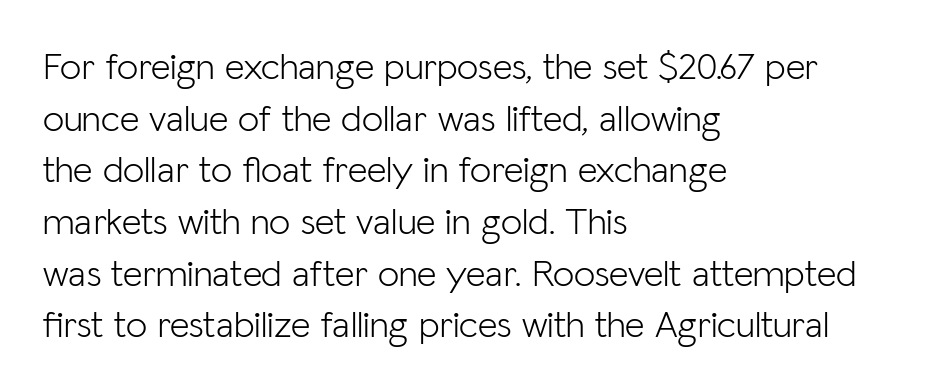
Q: Is the text bold? A: No.
Q: Is the text italic (slanted)? A: No, it is upright.
Q: Is the typeface a serif or a sans-serif typeface? A: Sans-serif.
Q: Is the text underlined? A: No.
Q: How is the paragraph aligned? A: Left-aligned.
Q: Is the spacing between letters normal or unusually wide? A: Normal.
Q: Is the spacing between lines tight, normal or loose? A: Normal.
Q: Width (condensed, normal, or wide)? A: Normal.
Q: Stroke contrast? A: Low.
Q: x-height? A: Medium.
Q: Monospaced? A: No.
